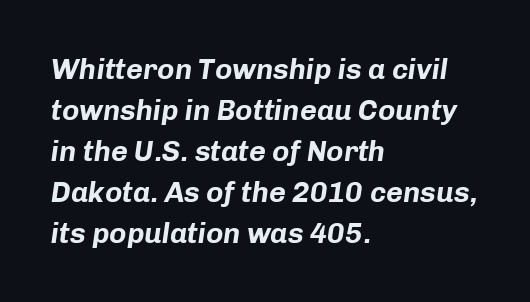
Q: Is the text bold? A: Yes.
Q: Is the text italic (slanted)? A: Yes, it leans right by about 8 degrees.
Q: Is the text underlined? A: No.
Q: How is the paragraph aligned? A: Left-aligned.
Q: Is the spacing between letters normal or unusually wide? A: Normal.
Q: Is the spacing between lines tight, normal or loose? A: Normal.
Q: Width (condensed, normal, or wide)? A: Normal.
Q: Stroke contrast? A: Low.
Q: x-height? A: Medium.
Q: Monospaced? A: No.
